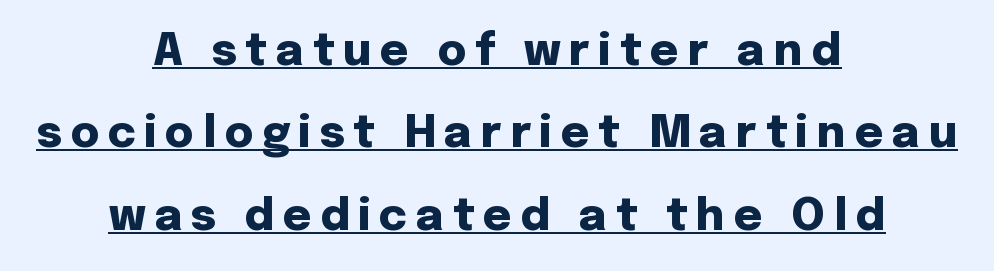
The image shows 44 px heavy sans-serif type, upright; set centered, line spacing 1.87x, unusually wide letter spacing (+0.2 em), underlined; low stroke contrast and a medium x-height.
